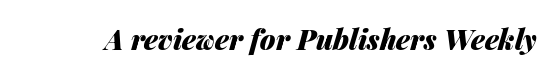
Q: Is the text bold? A: Yes.
Q: Is the text italic (slanted)? A: Yes, it leans right by about 14 degrees.
Q: Is the text underlined? A: No.
Q: Is the spacing between letters normal or unusually wide? A: Normal.
Q: Width (condensed, normal, or wide)? A: Normal.
Q: Stroke contrast? A: Medium.
Q: x-height? A: Medium.
Q: Monospaced? A: No.
